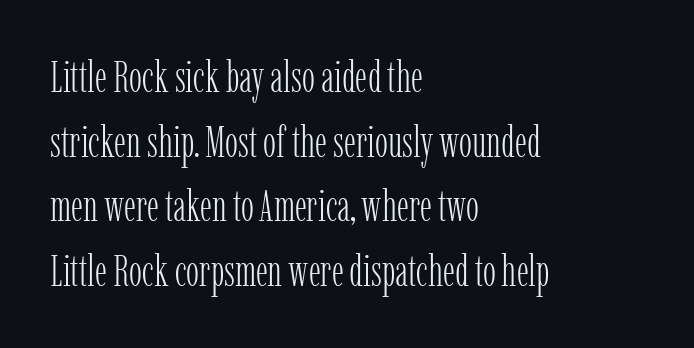
Notice how descenders clear the ascenders below comfortably — that's standard leading. Typeset ragged right — the left edge is the straight one. In terms of posture, this sample is upright. How are the letters spaced? Ordinarily, with no added tracking.
